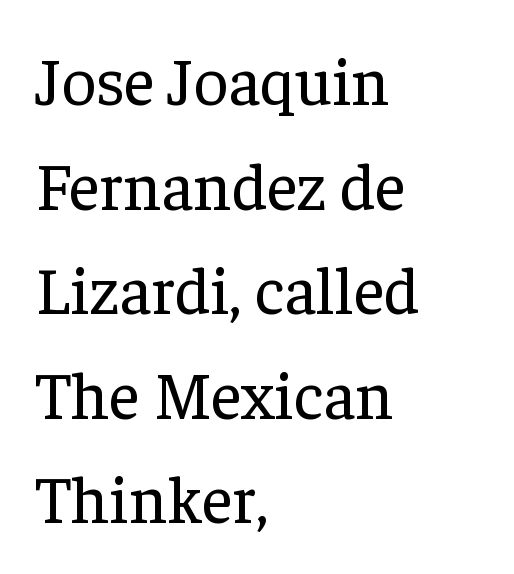
No italicization has been applied; the sample stays upright. Honestly, the letter spacing is just normal — you wouldn't notice it. A quiet, ordinary-to-light weight characterises the typeface. Underlining? Definitely not there. These lines are rendered in a variable-pitch font. Alignment: flush left.
